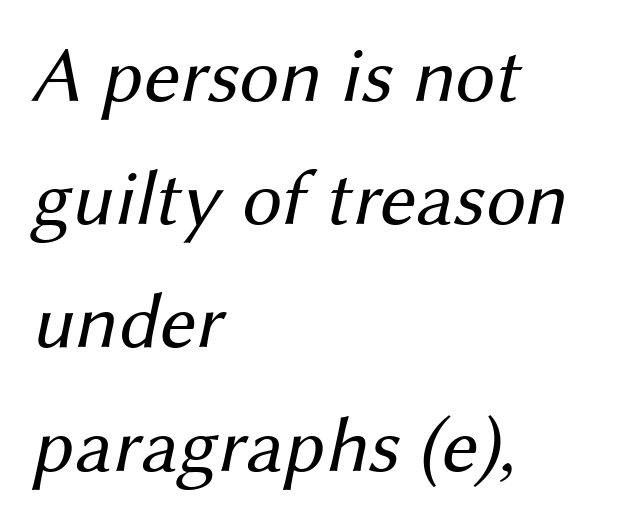
{"serif": "no", "bold": "no", "weight": "regular", "width": "normal", "stroke_contrast": "medium", "x_height": "medium", "monospaced": "no", "underline": "no", "align": "left", "line_spacing": "normal", "line_spacing_ratio": 1.56, "letter_spacing": "normal", "letter_spacing_em": 0.0, "glyph_px": 79}
